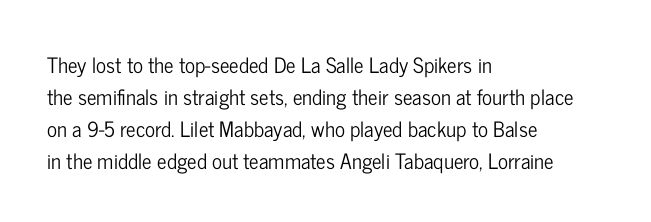
Spacing between characters is what you'd get straight out of the box. This sample is left-justified, so line endings fall wherever the words run out. Has an underline been added? It has not. Evenly set lines give the paragraph a standard silhouette. You can tell it's not italic because the verticals are truly vertical.
